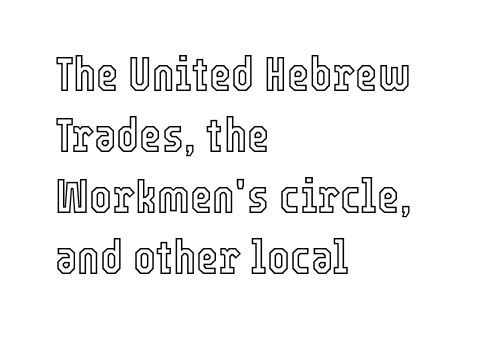
{"italic": "no", "width": "condensed", "x_height": "medium", "monospaced": "no", "underline": "no", "align": "left", "line_spacing": "normal", "line_spacing_ratio": 1.27, "letter_spacing": "normal", "letter_spacing_em": 0.0, "glyph_px": 48}
